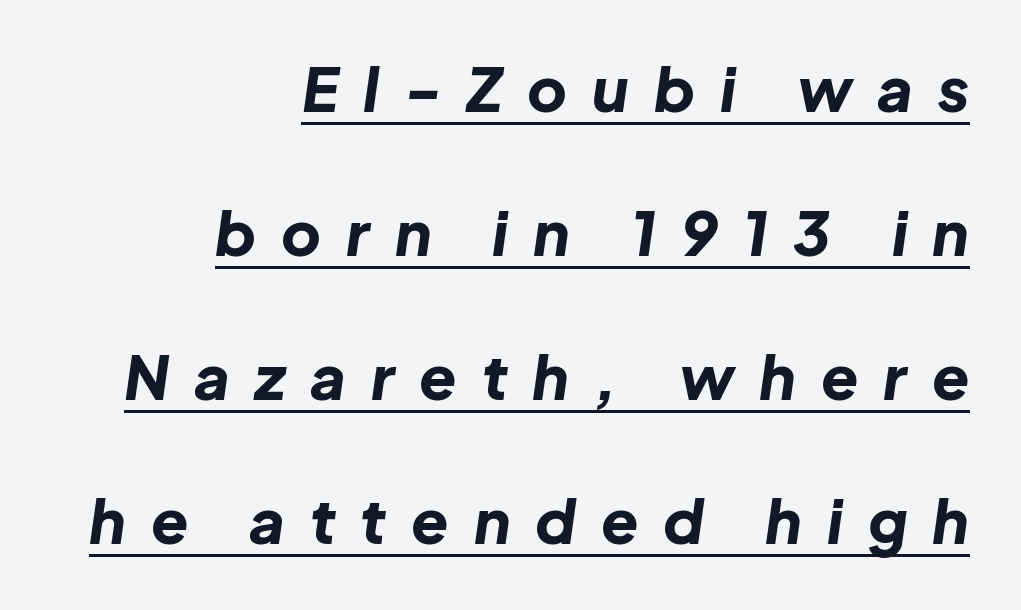
{"italic": "yes", "lean": "right", "slant_degrees": 8, "bold": "yes", "weight": "bold", "width": "normal", "stroke_contrast": "low", "x_height": "medium", "monospaced": "no", "underline": "yes", "align": "right", "line_spacing": "loose", "line_spacing_ratio": 2.36, "letter_spacing": "wide", "letter_spacing_em": 0.41, "glyph_px": 61}
